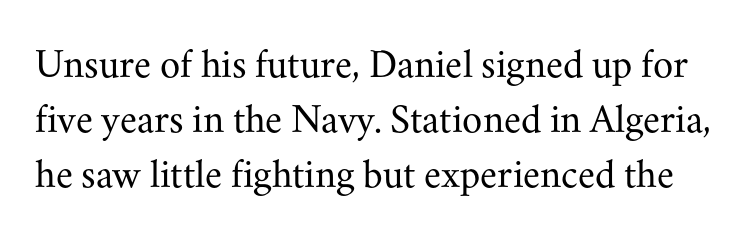
Glance below the letters and you will spot only blank space. Each letter keeps its own natural width here, so spacing adapts to shape. The face looks like a standard text weight, possibly lighter. The space between consecutive lines is moderate. The lettering stays uniformly vertical, giving the passage a roman look. Old-style or modern, the face here clearly has serifs.
